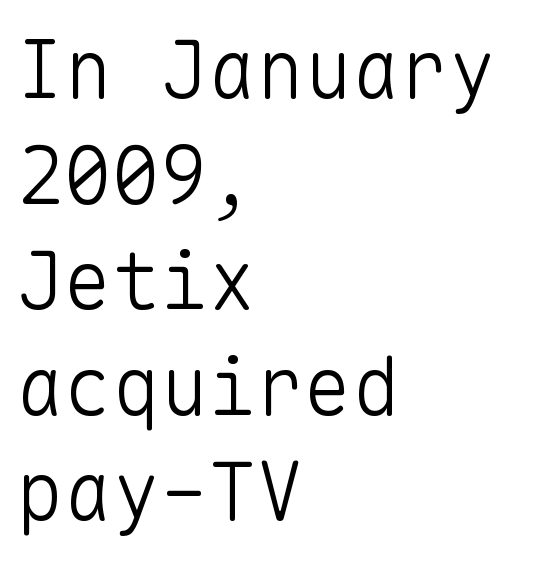
I'd call this a sans setting — the letters go barefoot. Inter-character spacing is left at the font's built-in metrics. Ascenders rise straight up at ninety degrees. Alignment: flush left. This reads as an unemphasized weight, regular at the heaviest.
